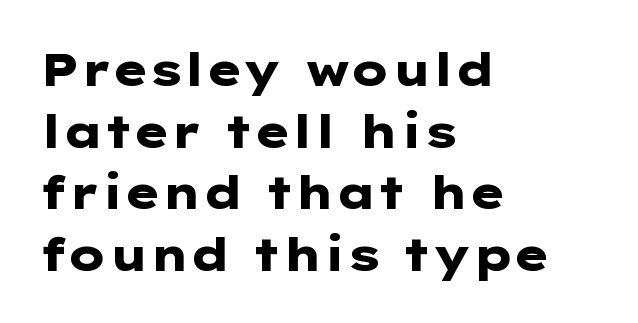
The image shows 46 px heavy, wide sans-serif type, upright; set left-aligned, normal line spacing (1.34x), normal letter spacing, not underlined; low stroke contrast and a medium x-height.
